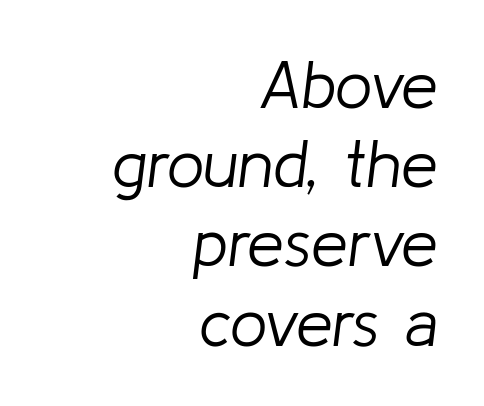
{"italic": "yes", "lean": "right", "slant_degrees": 8, "bold": "no", "weight": "light", "width": "normal", "stroke_contrast": "low", "x_height": "medium", "monospaced": "no", "underline": "no", "align": "right", "line_spacing_ratio": 1.2, "letter_spacing": "normal", "letter_spacing_em": 0.0, "glyph_px": 66}
